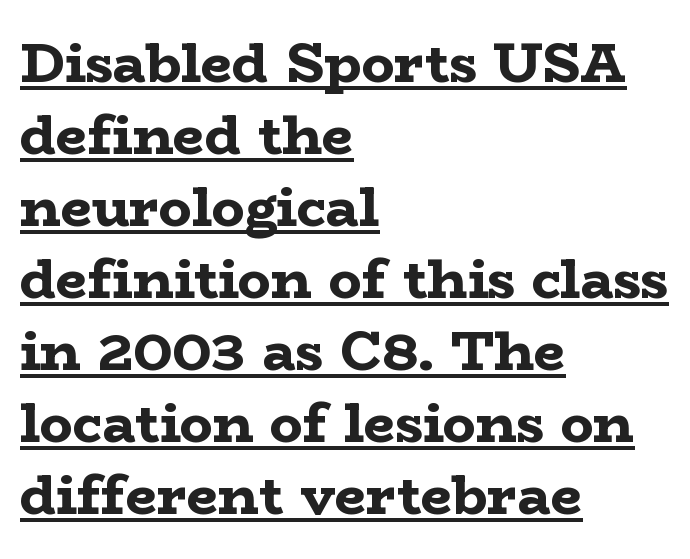
{"serif": "yes", "italic": "no", "bold": "yes", "weight": "bold", "width": "wide", "stroke_contrast": "low", "x_height": "medium", "monospaced": "no", "underline": "yes", "align": "left", "line_spacing": "normal", "line_spacing_ratio": 1.31, "letter_spacing": "normal", "letter_spacing_em": 0.0, "glyph_px": 55}
